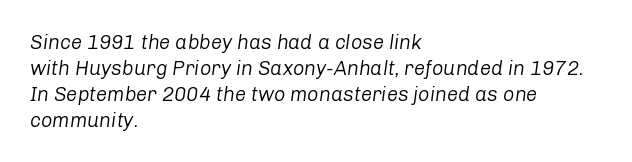
The image shows 20 px text type, italic (leaning right); set left-aligned, normal line spacing (1.3x), normal letter spacing, not underlined.
